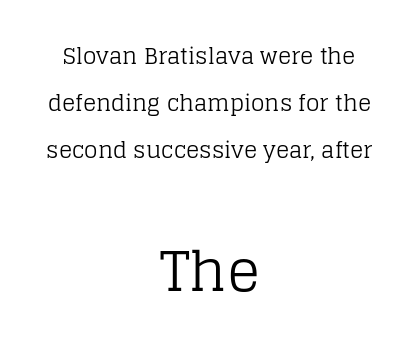
{"serif": "yes", "italic": "no", "bold": "no", "weight": "regular", "width": "normal", "stroke_contrast": "low", "x_height": "large", "monospaced": "no", "underline": "no", "align": "center", "line_spacing": "loose", "line_spacing_ratio": 2.13, "letter_spacing": "normal", "letter_spacing_em": 0.0, "larger_block": "second", "size_ratio": 2.5, "glyph_px": 55}
